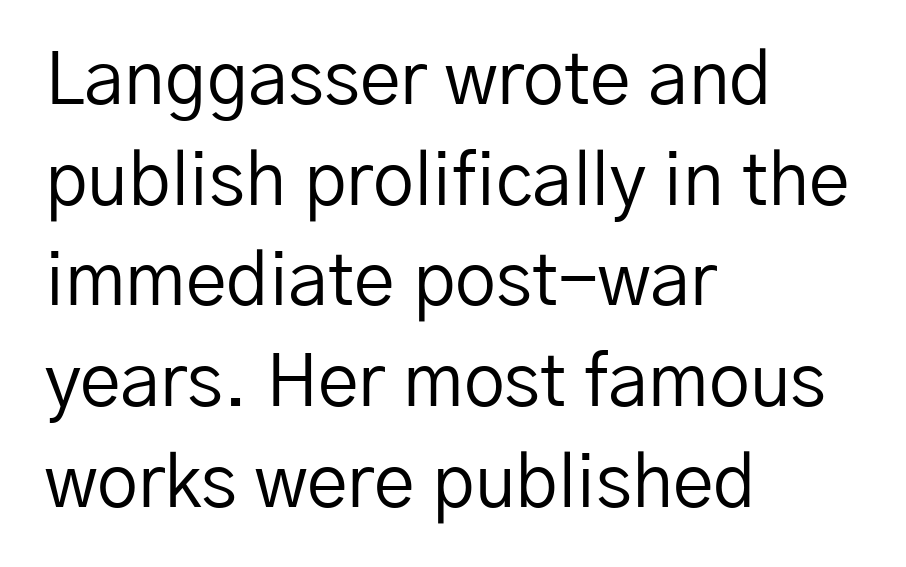
{"serif": "no", "italic": "no", "bold": "no", "weight": "regular", "width": "normal", "stroke_contrast": "low", "x_height": "medium", "monospaced": "no", "underline": "no", "align": "left", "line_spacing": "normal", "line_spacing_ratio": 1.38, "letter_spacing": "normal", "letter_spacing_em": 0.0, "glyph_px": 73}
